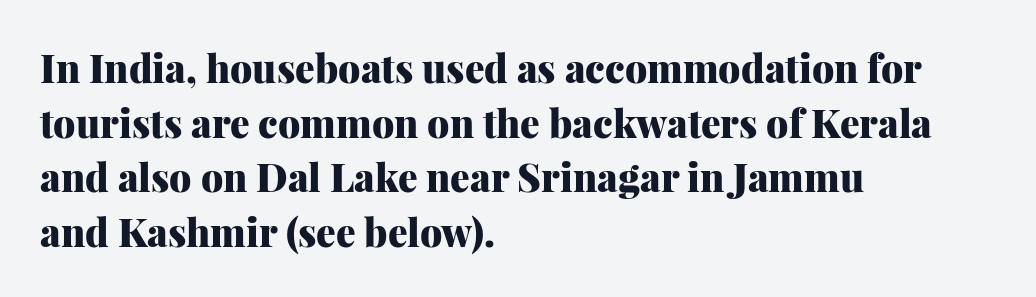
Each letter keeps its own natural width here, so spacing adapts to shape. The face used here is rendered with its standard letterfit. These lines were composed using upright roman letters. This rendering employs a face with finishing strokes, i.e., a serif. This is heavy type, rendered in bold. This rendering uses left alignment, leaving the right contour irregular.
